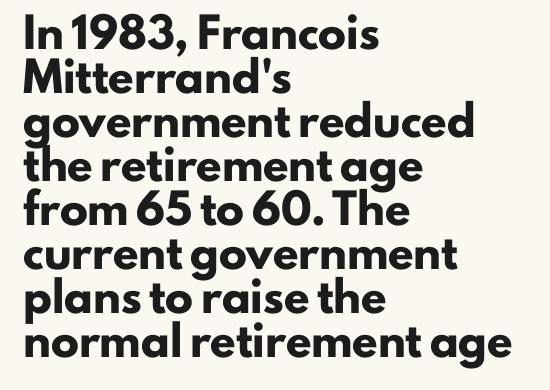
{"serif": "no", "italic": "no", "bold": "yes", "weight": "heavy", "width": "normal", "stroke_contrast": "low", "x_height": "small", "monospaced": "no", "underline": "no", "align": "left", "line_spacing": "normal", "line_spacing_ratio": 1.57, "letter_spacing": "normal", "letter_spacing_em": 0.0, "glyph_px": 28}
